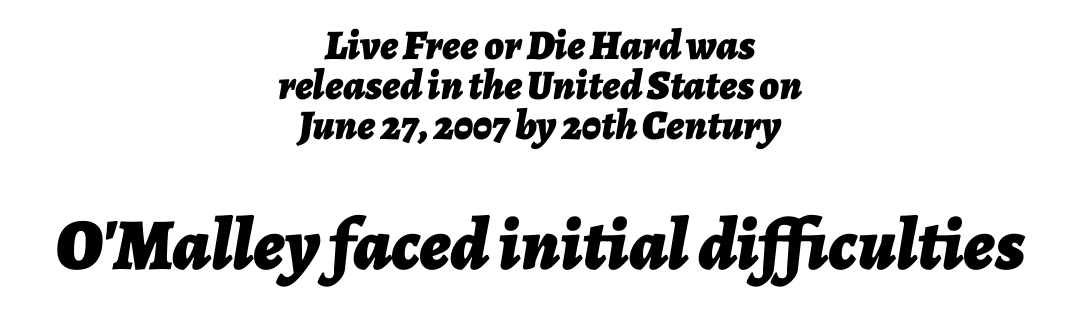
Look at the glyph heights: the lower group is clearly the bigger setting. You could not count columns in this text — the font is proportionally spaced. Spacing between characters is what you'd get straight out of the box. Chunky letters — that's bold for sure. Type without underlining. Whoever set this chose condensed vertical rhythm over breathing room.
